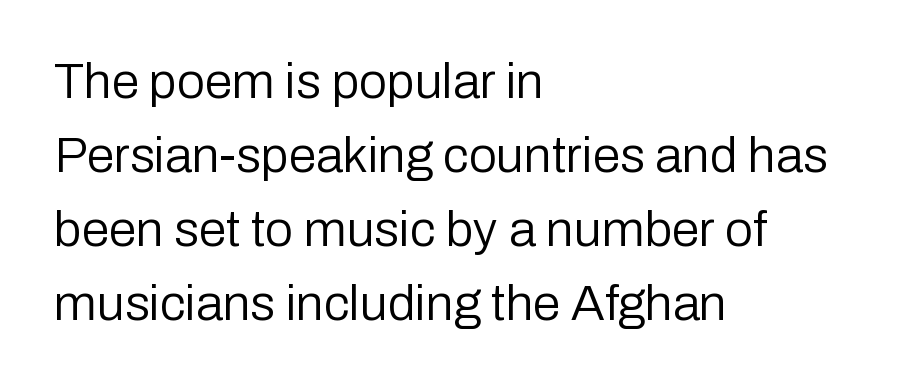
Q: Is the text bold? A: No.
Q: Is the text italic (slanted)? A: No, it is upright.
Q: Is the typeface a serif or a sans-serif typeface? A: Sans-serif.
Q: Is the text underlined? A: No.
Q: How is the paragraph aligned? A: Left-aligned.
Q: Is the spacing between letters normal or unusually wide? A: Normal.
Q: Is the spacing between lines tight, normal or loose? A: Normal.
Q: Width (condensed, normal, or wide)? A: Normal.
Q: Stroke contrast? A: Low.
Q: x-height? A: Medium.
Q: Monospaced? A: No.
